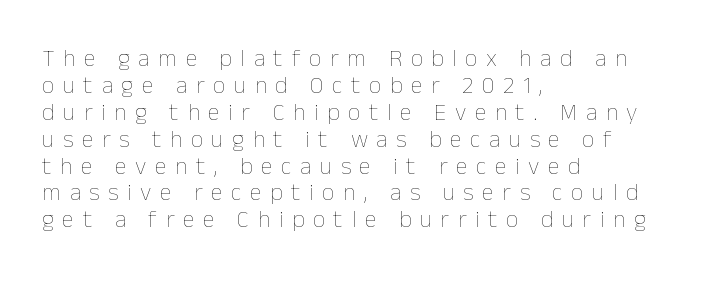
The image shows 24 px text type, upright; set left-aligned, tight line spacing (1.12x), unusually wide letter spacing (+0.36 em), not underlined.
